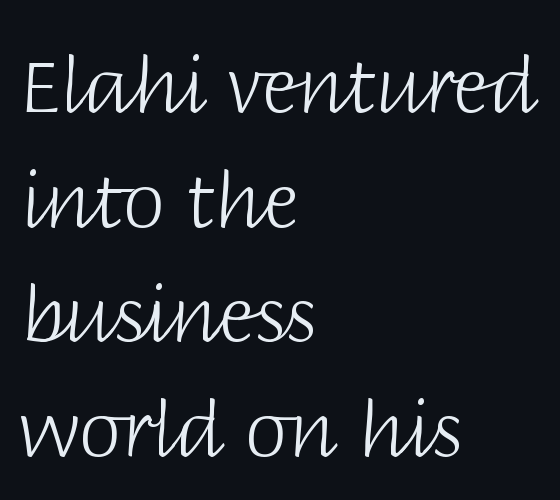
The image shows 77 px light sans-serif type, upright; set left-aligned, normal line spacing (1.49x), normal letter spacing, not underlined; low stroke contrast and a large x-height.
